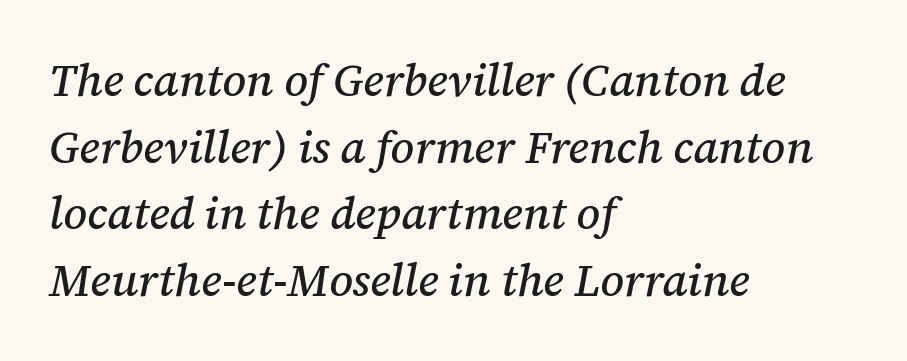
Casual observation: everything's shoved over to the left. Baseline-to-baseline distance is the conventional proportion of letter height. The type family on display is of the serif kind. Compared with typical body copy, the letter spacing here is the same.
